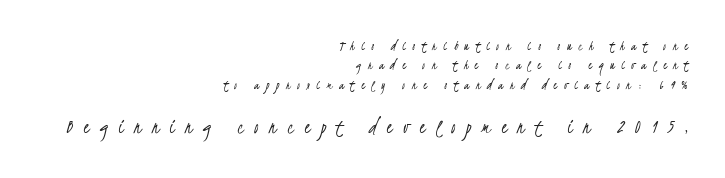
{"bold": "no", "underline": "no", "align": "right", "line_spacing": "normal", "line_spacing_ratio": 1.39, "letter_spacing": "wide", "letter_spacing_em": 0.49, "larger_block": "second", "size_ratio": 1.57, "glyph_px": 22}
